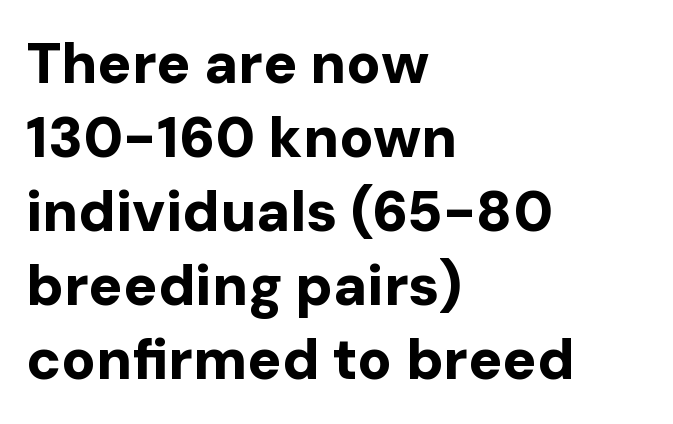
{"serif": "no", "italic": "no", "bold": "yes", "weight": "bold", "width": "normal", "stroke_contrast": "low", "x_height": "medium", "monospaced": "no", "underline": "no", "align": "left", "line_spacing": "normal", "line_spacing_ratio": 1.3, "letter_spacing": "normal", "letter_spacing_em": 0.0, "glyph_px": 57}
